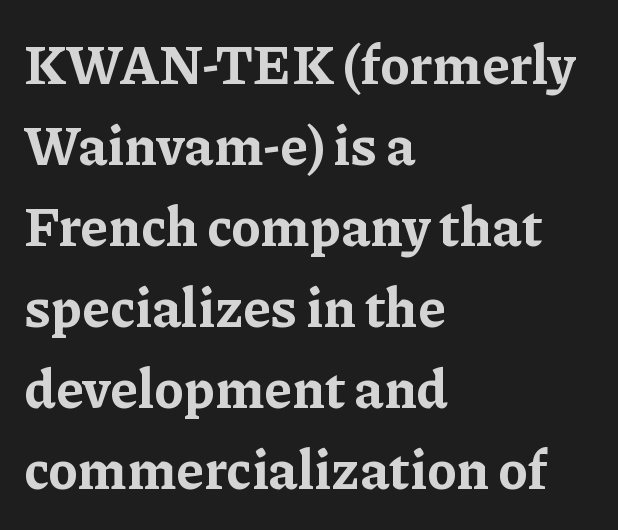
Nope, not italic — everything's standing straight. Typographically, this falls in the serif category. The rows are spaced the way most documents space them. This sample uses plain, unmodified letter spacing. I'd describe the lettering as bold — thick and assertive. Layout note: lines flush left.
